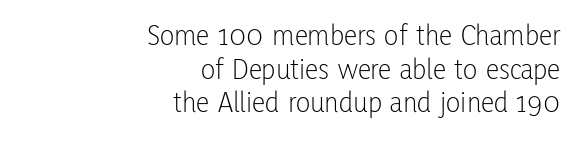
Counters stay open thanks to moderate or lighter strokes. The rendering shows plain stroke endings on the letterforms — a sans-serif design. Students, observe: this is what under-led, compact text looks like. Ordinary non-slanted type is in use. Does extra space separate the letters? No, they use regular spacing. Line endings align vertically; line beginnings do not.
